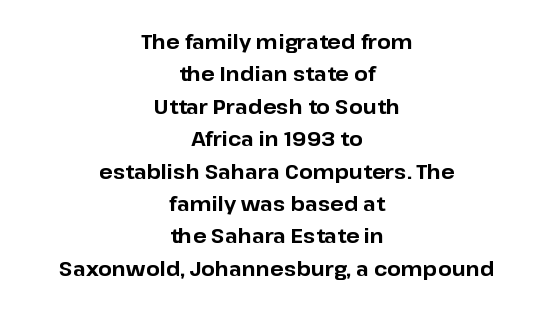
Q: Is the text bold? A: Yes.
Q: Is the text italic (slanted)? A: No, it is upright.
Q: Is the text underlined? A: No.
Q: How is the paragraph aligned? A: Centered.
Q: Is the spacing between letters normal or unusually wide? A: Normal.
Q: Is the spacing between lines tight, normal or loose? A: Normal.
